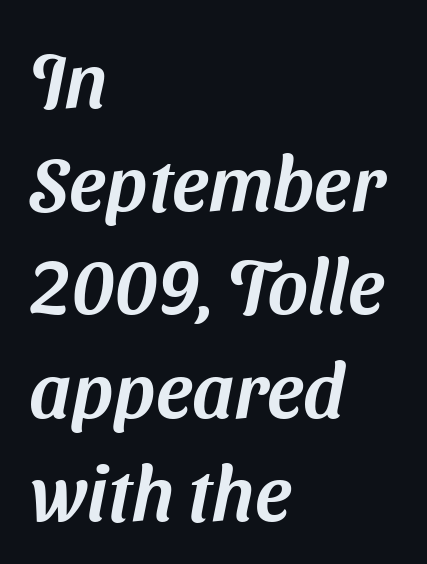
The image shows 77 px sans-serif type; set left-aligned, normal line spacing (1.34x), normal letter spacing, not underlined; medium stroke contrast and a medium x-height.
